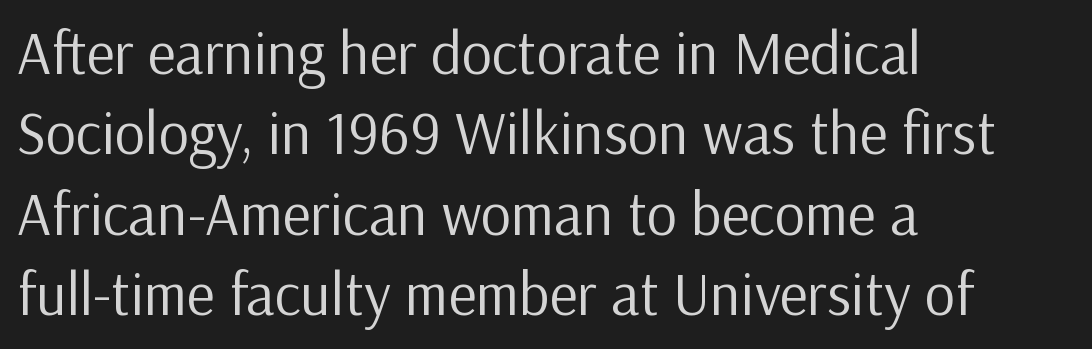
The image shows 60 px regular-weight sans-serif type, upright; set left-aligned, normal line spacing (1.34x), normal letter spacing, not underlined; low stroke contrast and a medium x-height.
